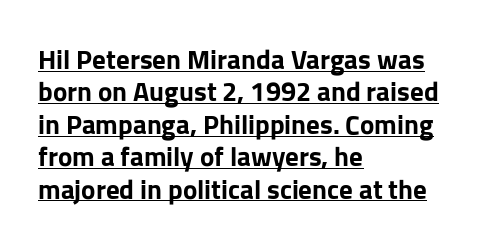
Q: Is the text bold? A: Yes.
Q: Is the text italic (slanted)? A: No, it is upright.
Q: Is the text underlined? A: Yes.
Q: How is the paragraph aligned? A: Left-aligned.
Q: Is the spacing between letters normal or unusually wide? A: Normal.
